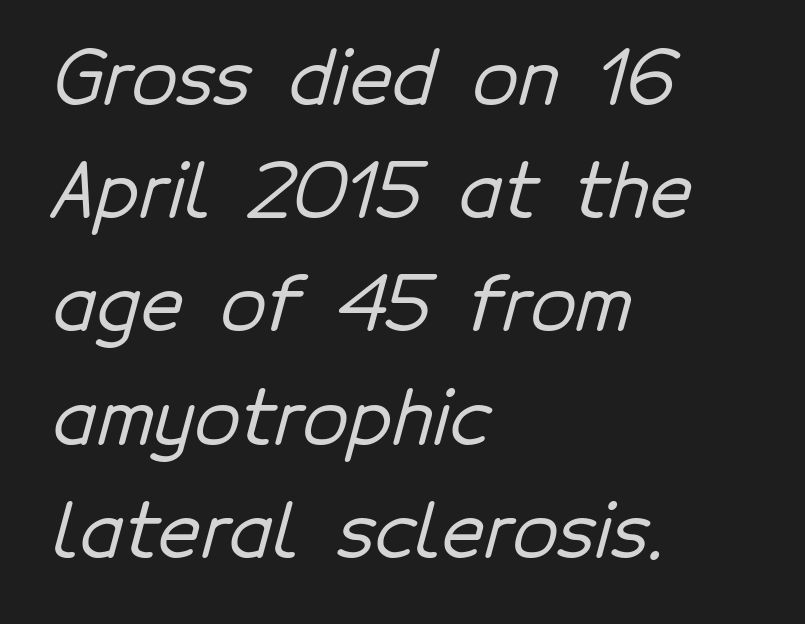
A normal amount of white space separates one row of letters from the next. A typesetter would call this zero additional tracking. What kind of face is this? One without serifs — a sans. Every row of glyphs begins at an identical x-position on the left. The glyphs are unaccompanied by any horizontal stroke below them.
